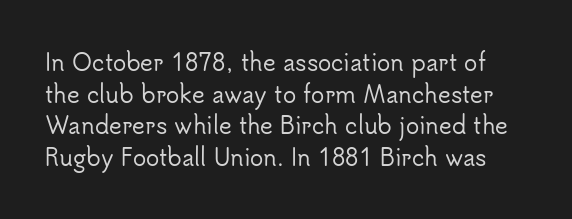
Q: Is the text italic (slanted)? A: No, it is upright.
Q: Is the text underlined? A: No.
Q: Is the spacing between letters normal or unusually wide? A: Normal.
Q: Is the spacing between lines tight, normal or loose? A: Normal.
